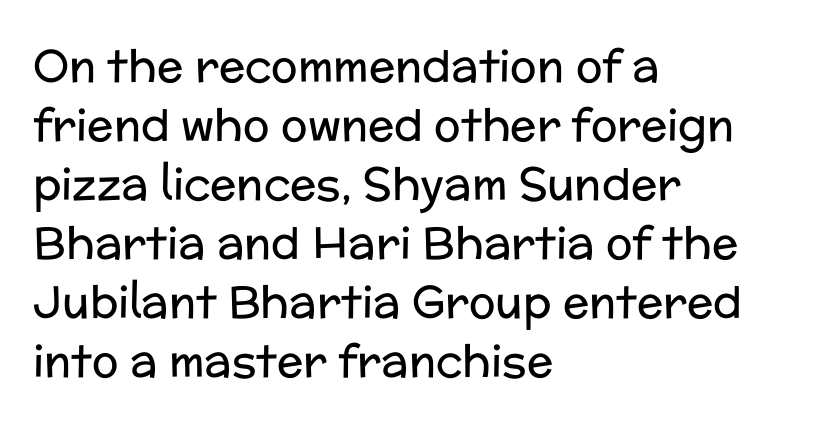
Style check: upright. Here the glyphs are tracked normally, forming tight word shapes. This sample uses a sans-serif face. The face used here is proportionally spaced, like ordinary book or web type. Bare-footed words on every line. The rag falls on the right side of this text block.
